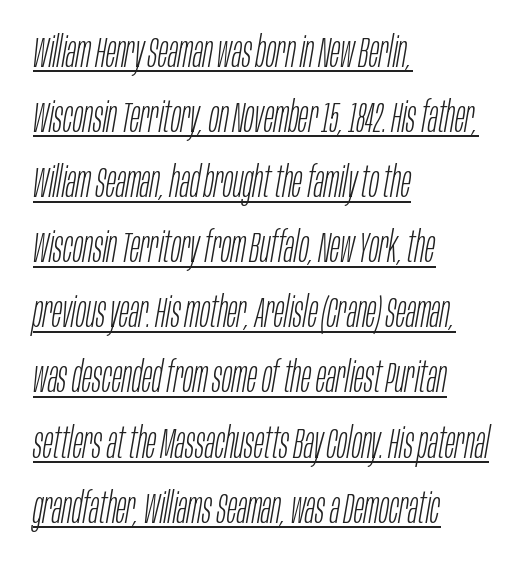
The image shows 42 px light, condensed type, italic (leaning right); set left-aligned, normal line spacing (1.55x), normal letter spacing, underlined; low stroke contrast and a large x-height.
